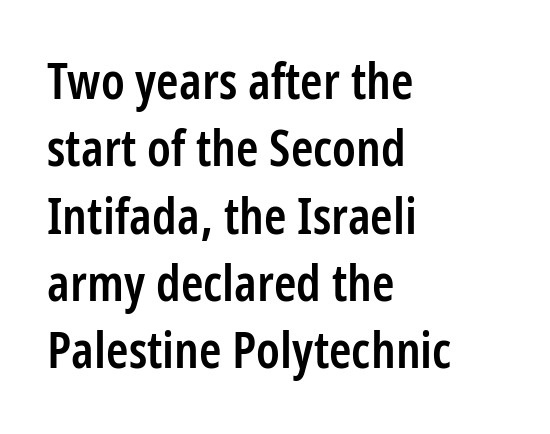
The words here are not underlined. Vertically, the passage feels balanced, rows spaced as you'd expect. Do the characters align in a grid? No, the font is proportional. Horizontal alignment here is leftward, the default for most running prose.
